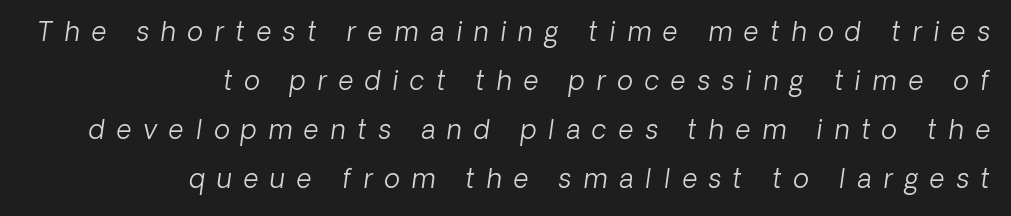
The image shows 26 px text type; set right-aligned, line spacing 1.88x, unusually wide letter spacing (+0.46 em), not underlined.
